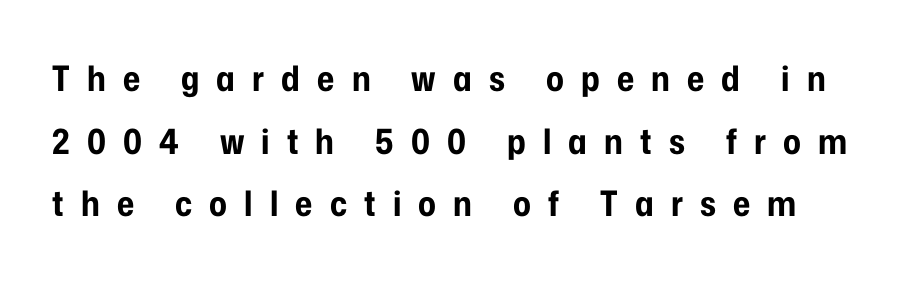
Q: Is the text bold? A: Yes.
Q: Is the text italic (slanted)? A: No, it is upright.
Q: Is the typeface a serif or a sans-serif typeface? A: Sans-serif.
Q: Is the text underlined? A: No.
Q: Is the spacing between letters normal or unusually wide? A: Unusually wide.
Q: Width (condensed, normal, or wide)? A: Condensed.
Q: Stroke contrast? A: Low.
Q: x-height? A: Medium.
Q: Monospaced? A: No.
